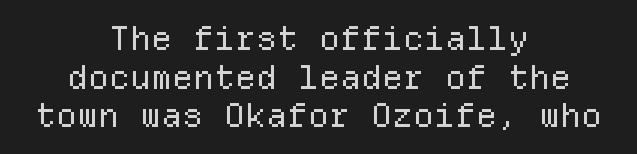
{"serif": "no", "italic": "no", "bold": "no", "weight": "regular", "width": "normal", "stroke_contrast": "low", "x_height": "medium", "monospaced": "yes", "underline": "no", "align": "center", "line_spacing_ratio": 1.17, "letter_spacing": "normal", "letter_spacing_em": 0.0, "glyph_px": 33}
